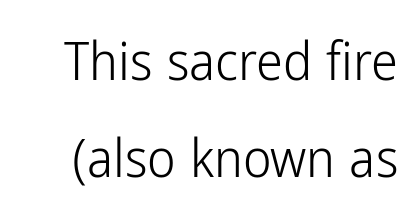
{"serif": "no", "italic": "no", "bold": "no", "weight": "light", "width": "condensed", "stroke_contrast": "low", "x_height": "medium", "monospaced": "no", "underline": "no", "line_spacing_ratio": 1.8, "letter_spacing": "normal", "letter_spacing_em": 0.0, "glyph_px": 54}
